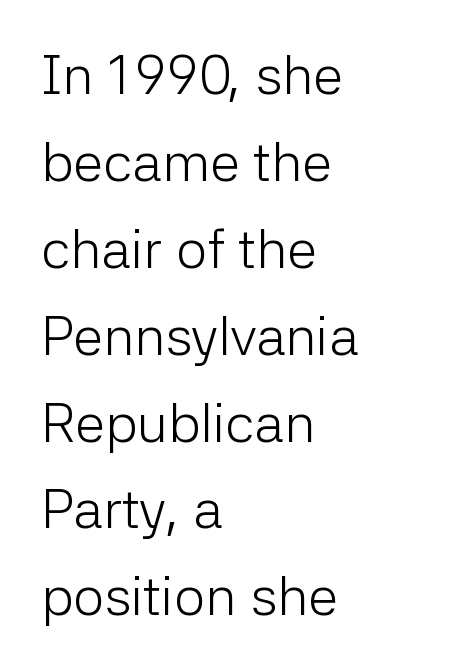
Q: Is the text bold? A: No.
Q: Is the text italic (slanted)? A: No, it is upright.
Q: Is the typeface a serif or a sans-serif typeface? A: Sans-serif.
Q: Is the text underlined? A: No.
Q: How is the paragraph aligned? A: Left-aligned.
Q: Is the spacing between letters normal or unusually wide? A: Normal.
Q: Is the spacing between lines tight, normal or loose? A: Normal.
Q: Width (condensed, normal, or wide)? A: Normal.
Q: Stroke contrast? A: Low.
Q: x-height? A: Medium.
Q: Monospaced? A: No.
